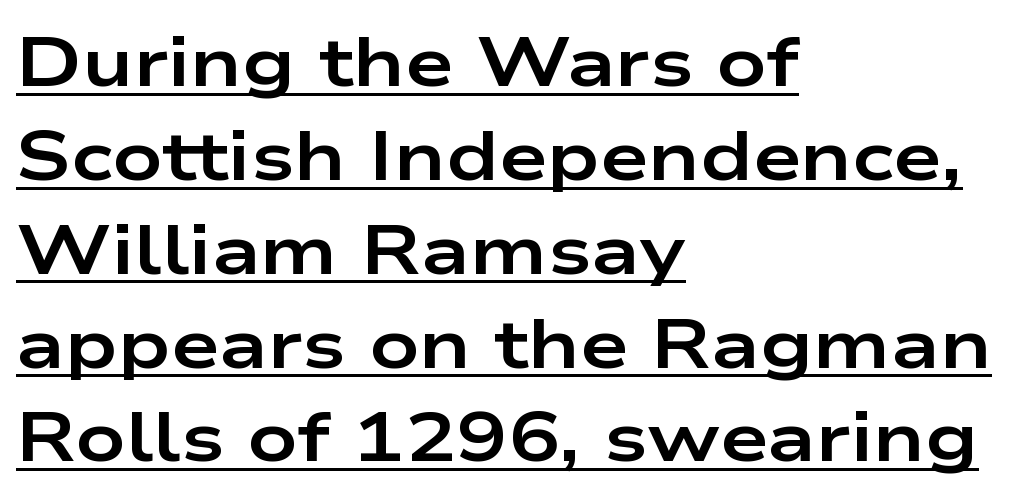
A full-strength bold gives these letters their thick strokes. Each letter's strokes conclude bluntly, with no projecting serifs. It's the straight-up-and-down kind of type. A rule runs beneath these lines of type. One-word summary of the alignment: left.
